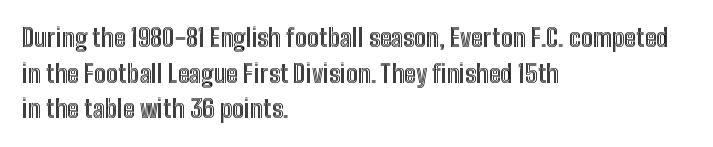
Q: Is the text italic (slanted)? A: No, it is upright.
Q: Is the text underlined? A: No.
Q: How is the paragraph aligned? A: Left-aligned.
Q: Is the spacing between letters normal or unusually wide? A: Normal.
Q: Is the spacing between lines tight, normal or loose? A: Normal.
